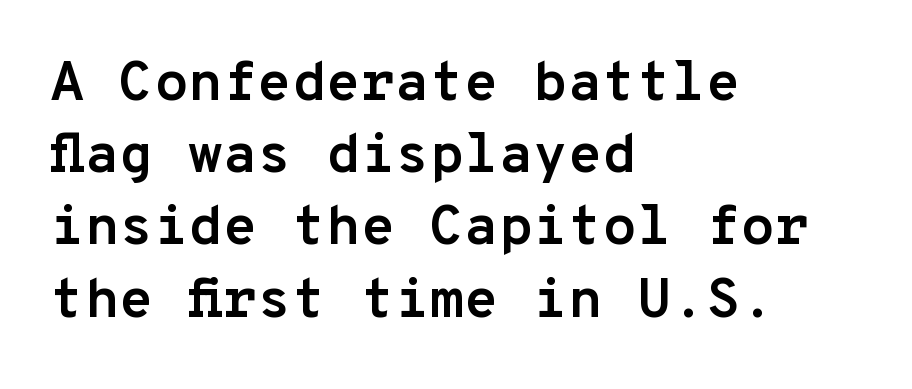
Q: Is the text bold? A: Yes.
Q: Is the text italic (slanted)? A: No, it is upright.
Q: Is the typeface a serif or a sans-serif typeface? A: Sans-serif.
Q: Is the text underlined? A: No.
Q: How is the paragraph aligned? A: Left-aligned.
Q: Is the spacing between letters normal or unusually wide? A: Normal.
Q: Is the spacing between lines tight, normal or loose? A: Normal.
Q: Width (condensed, normal, or wide)? A: Normal.
Q: Stroke contrast? A: Low.
Q: x-height? A: Medium.
Q: Monospaced? A: Yes.
